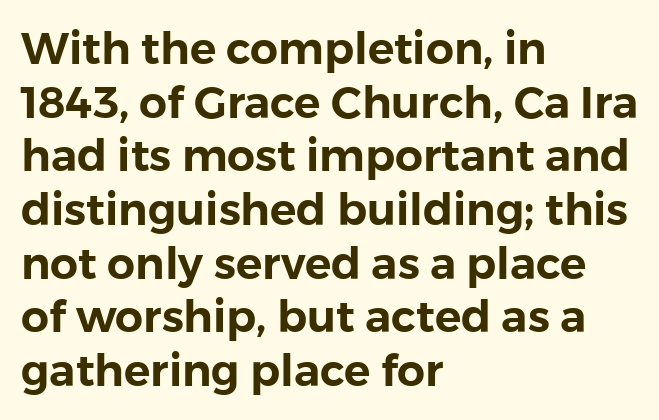
{"serif": "no", "italic": "no", "width": "normal", "x_height": "medium", "monospaced": "no", "underline": "no", "align": "left", "line_spacing_ratio": 1.22, "letter_spacing": "normal", "letter_spacing_em": 0.0, "glyph_px": 44}
